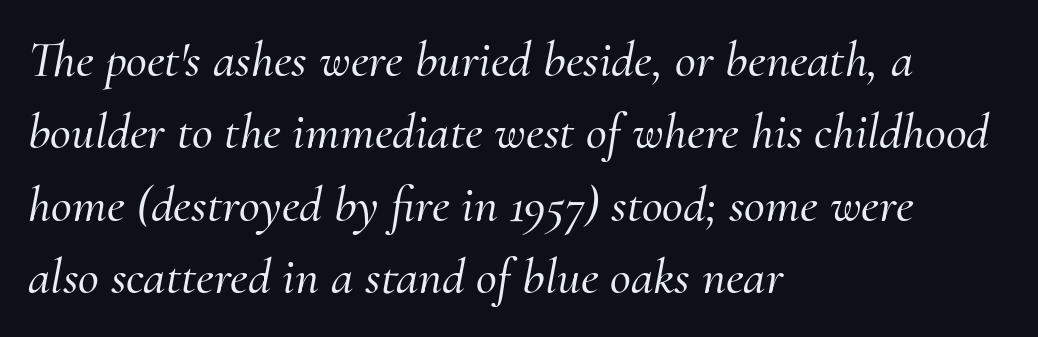
Q: Is the text italic (slanted)? A: Yes, it leans right by about 10 degrees.
Q: Is the typeface a serif or a sans-serif typeface? A: Serif.
Q: Is the text underlined? A: No.
Q: How is the paragraph aligned? A: Left-aligned.
Q: Is the spacing between letters normal or unusually wide? A: Normal.
Q: Is the spacing between lines tight, normal or loose? A: Normal.
Q: Width (condensed, normal, or wide)? A: Normal.
Q: Stroke contrast? A: Medium.
Q: x-height? A: Small.
Q: Monospaced? A: No.
